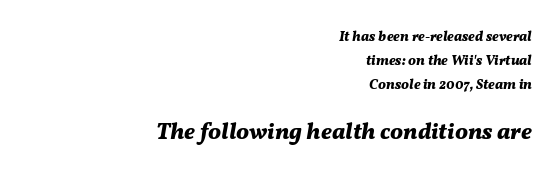
{"italic": "yes", "lean": "right", "slant_degrees": 11, "bold": "yes", "underline": "no", "align": "right", "line_spacing": "normal", "line_spacing_ratio": 1.7, "letter_spacing": "normal", "letter_spacing_em": 0.0, "larger_block": "second", "size_ratio": 1.64, "glyph_px": 23}
